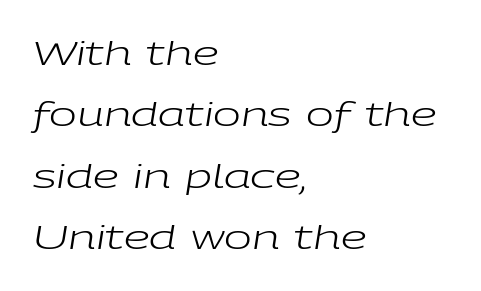
The image shows 33 px regular-weight, wide type, italic (leaning right); set left-aligned, line spacing 1.86x, normal letter spacing, not underlined; low stroke contrast and a medium x-height.
